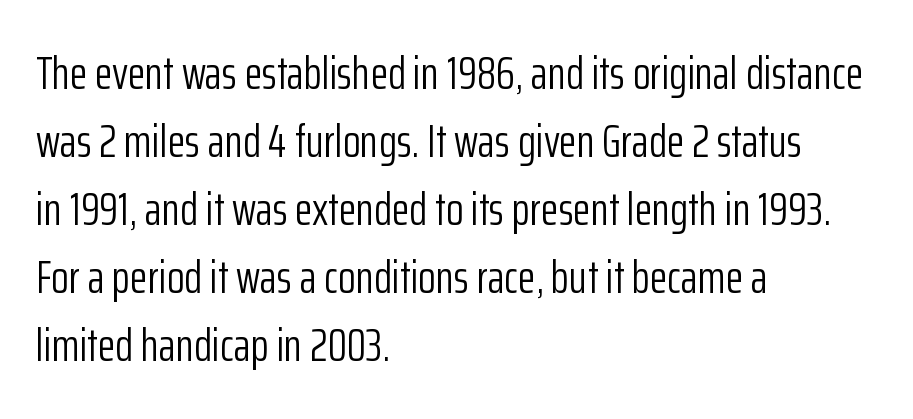
These lines were composed using upright roman letters. Each line starts at the same left margin while the right side varies. The strokes are not fattened; the text isn't bold. No word sits above an underline.
